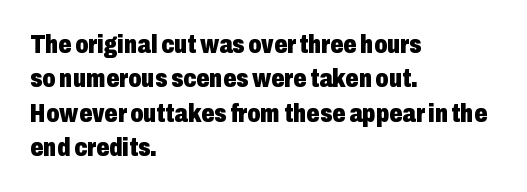
Q: Is the text bold? A: Yes.
Q: Is the text italic (slanted)? A: No, it is upright.
Q: Is the text underlined? A: No.
Q: How is the paragraph aligned? A: Left-aligned.
Q: Is the spacing between letters normal or unusually wide? A: Normal.
Q: Is the spacing between lines tight, normal or loose? A: Normal.
